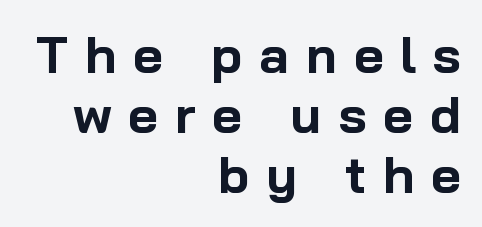
The image shows 52 px bold sans-serif type, upright; set right-aligned, tight line spacing (1.15x), unusually wide letter spacing (+0.32 em), not underlined; low stroke contrast and a medium x-height.
